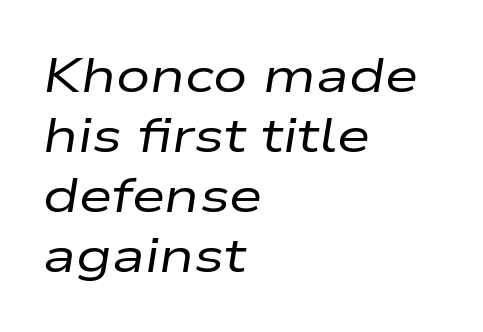
Here the designer chose a conventional face with non-uniform glyph widths. Stroke thickness stays within the range of a standard reading face or lighter. Every row of glyphs begins at an identical x-position on the left. The horizontal fit of the characters is conventional and even. The specimen omits any rule beneath the text block's lines. The block of text has a typical density, with ordinary space between rows.
